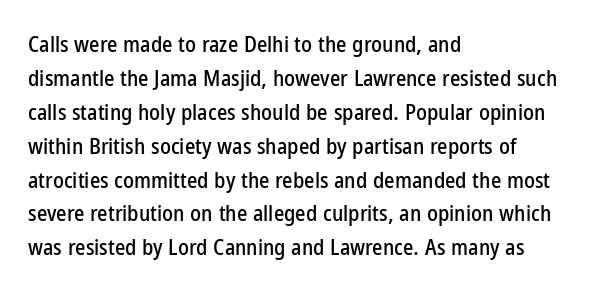
The image shows 22 px text type, upright; set left-aligned, normal line spacing (1.54x), normal letter spacing, not underlined.
